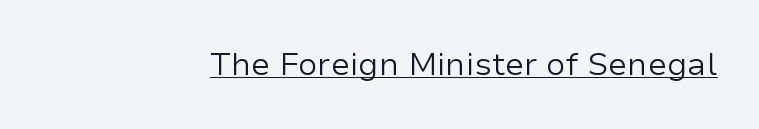
The image shows 32 px regular-weight sans-serif type, upright; set normal letter spacing, underlined; low stroke contrast and a medium x-height.
